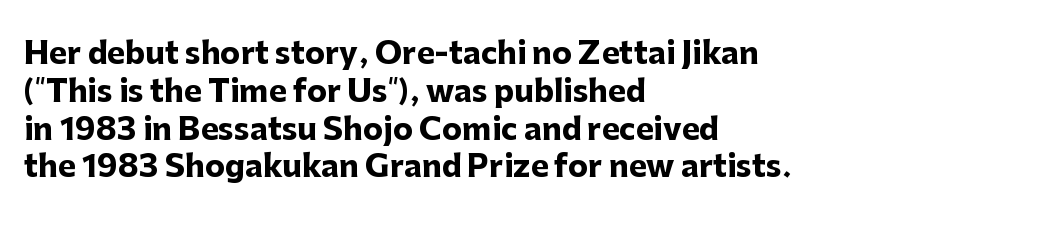
Q: Is the text bold? A: Yes.
Q: Is the text italic (slanted)? A: No, it is upright.
Q: Is the typeface a serif or a sans-serif typeface? A: Sans-serif.
Q: Is the text underlined? A: No.
Q: How is the paragraph aligned? A: Left-aligned.
Q: Is the spacing between letters normal or unusually wide? A: Normal.
Q: Is the spacing between lines tight, normal or loose? A: Normal.
Q: Width (condensed, normal, or wide)? A: Normal.
Q: Stroke contrast? A: Low.
Q: x-height? A: Medium.
Q: Monospaced? A: No.
